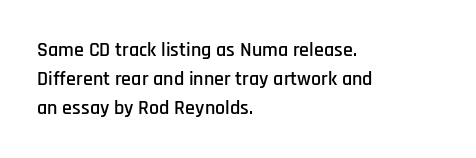
Q: Is the text italic (slanted)? A: No, it is upright.
Q: Is the text underlined? A: No.
Q: How is the paragraph aligned? A: Left-aligned.
Q: Is the spacing between letters normal or unusually wide? A: Normal.
Q: Is the spacing between lines tight, normal or loose? A: Normal.
